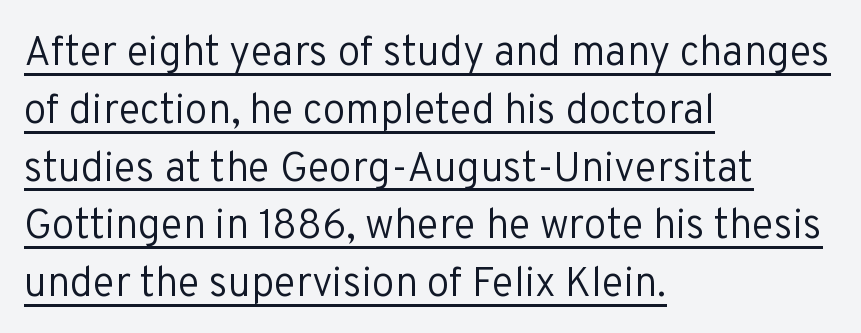
{"serif": "no", "italic": "no", "bold": "no", "weight": "regular", "width": "normal", "stroke_contrast": "low", "x_height": "medium", "monospaced": "no", "underline": "yes", "align": "left", "line_spacing": "normal", "line_spacing_ratio": 1.41, "letter_spacing": "normal", "letter_spacing_em": 0.0, "glyph_px": 41}
